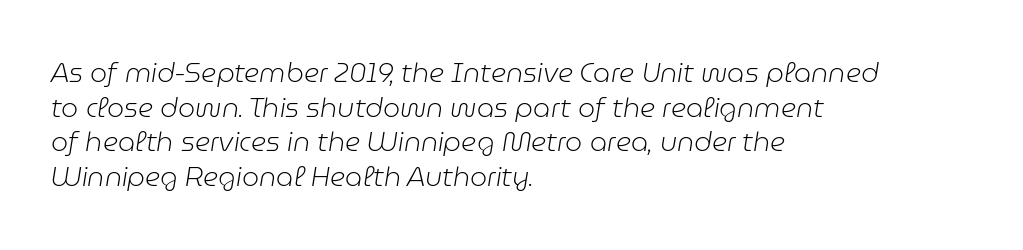
How would I describe the line gaps? Plain and ordinary. One-word summary of the alignment: left. A light-to-regular cut is what we see here. Observe the ordinary spacing: letters are neighbours, not strangers. Any mark beneath the type? The region is blank. The letters are slanted; this is an italic face.
